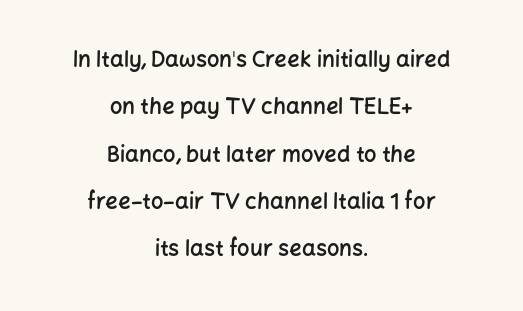
{"italic": "no", "bold": "semi", "underline": "no", "align": "center", "line_spacing": "loose", "line_spacing_ratio": 2.15, "letter_spacing": "normal", "letter_spacing_em": 0.0, "glyph_px": 22}
